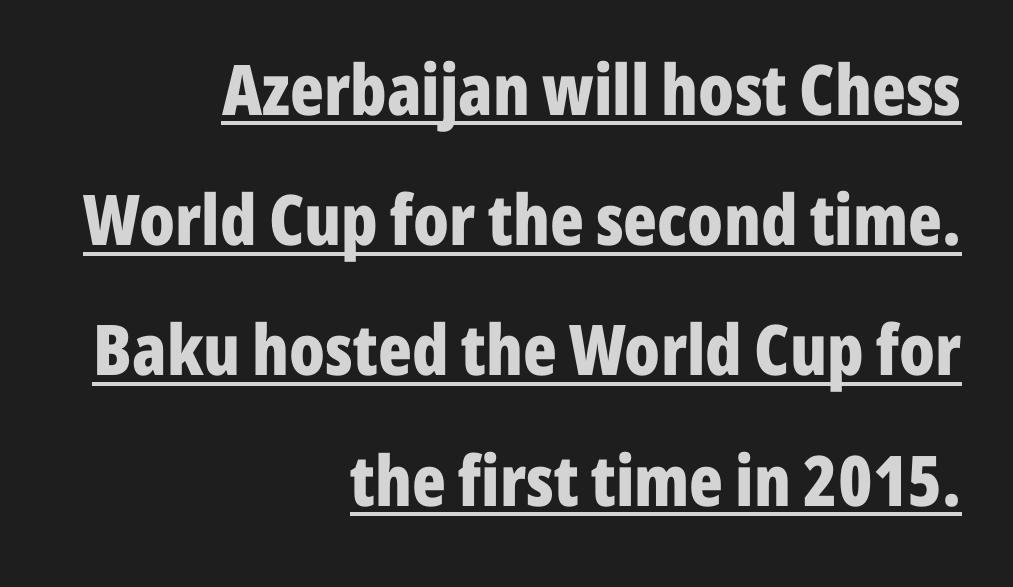
This rendering features underlined lettering. A student would call this right alignment; a typographer would say flush right, rag left. Ascenders rise straight up at ninety degrees. What weight is shown? A full bold with thick strokes. Do the characters align in a grid? No, the font is proportional. Is the letter spacing exaggerated? No — it looks like the ordinary default.
